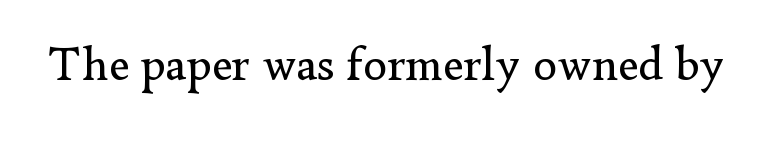
{"serif": "yes", "italic": "no", "bold": "no", "weight": "regular", "width": "normal", "stroke_contrast": "low", "x_height": "small", "monospaced": "no", "underline": "no", "letter_spacing": "normal", "letter_spacing_em": 0.0, "glyph_px": 48}
